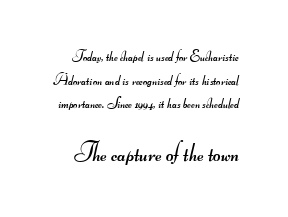
The image shows 26 px text type; set normal line spacing (1.58x), normal letter spacing, not underlined; the second (bottom) block is 1.73x larger.
